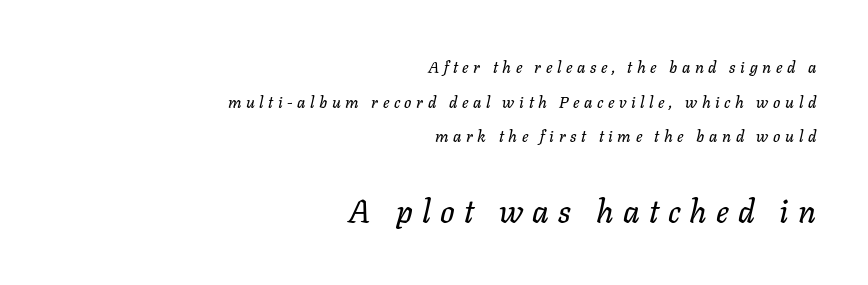
{"italic": "yes", "lean": "right", "slant_degrees": 11, "width": "normal", "stroke_contrast": "low", "x_height": "medium", "monospaced": "no", "underline": "no", "align": "right", "line_spacing": "loose", "line_spacing_ratio": 2.17, "letter_spacing": "wide", "letter_spacing_em": 0.29, "larger_block": "second", "size_ratio": 2.0, "glyph_px": 32}
